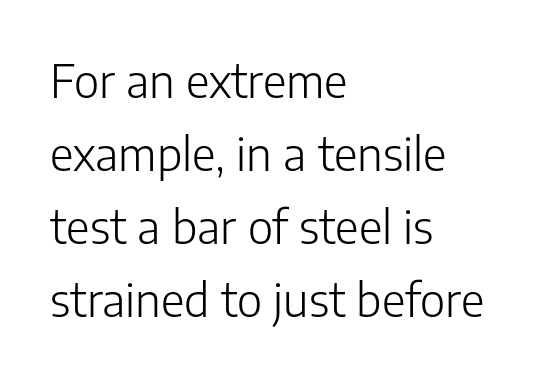
The image shows 46 px light sans-serif type, upright; set left-aligned, normal line spacing (1.59x), normal letter spacing, not underlined; low stroke contrast and a medium x-height.
